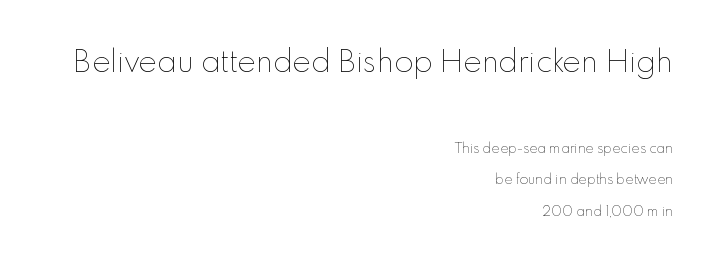
Q: Is the text bold? A: No.
Q: Is the text italic (slanted)? A: No, it is upright.
Q: Is the text underlined? A: No.
Q: How is the paragraph aligned? A: Right-aligned.
Q: Is the spacing between letters normal or unusually wide? A: Normal.
Q: Is the spacing between lines tight, normal or loose? A: Loose.
Q: Which block of text is set in a larger size, the first (top) or the second (bottom)? A: The first (top) one.
Q: Width (condensed, normal, or wide)? A: Normal.
Q: Stroke contrast? A: Low.
Q: x-height? A: Small.
Q: Monospaced? A: No.
